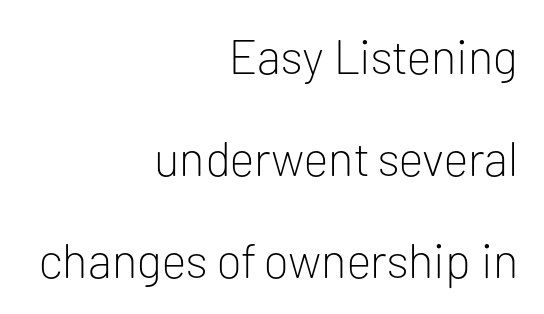
Q: Is the text bold? A: No.
Q: Is the text italic (slanted)? A: No, it is upright.
Q: Is the typeface a serif or a sans-serif typeface? A: Sans-serif.
Q: Is the text underlined? A: No.
Q: How is the paragraph aligned? A: Right-aligned.
Q: Is the spacing between letters normal or unusually wide? A: Normal.
Q: Is the spacing between lines tight, normal or loose? A: Loose.
Q: Width (condensed, normal, or wide)? A: Normal.
Q: Stroke contrast? A: Low.
Q: x-height? A: Medium.
Q: Monospaced? A: No.
